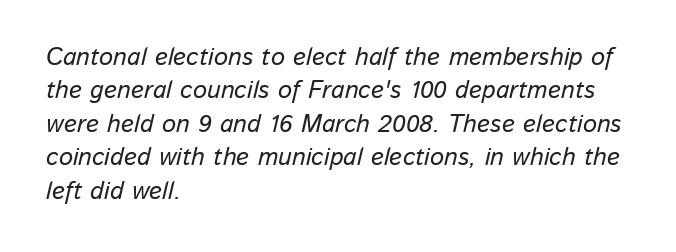
{"italic": "yes", "lean": "right", "slant_degrees": 13, "underline": "no", "align": "left", "line_spacing": "normal", "line_spacing_ratio": 1.34, "letter_spacing": "normal", "letter_spacing_em": 0.0, "glyph_px": 25}
